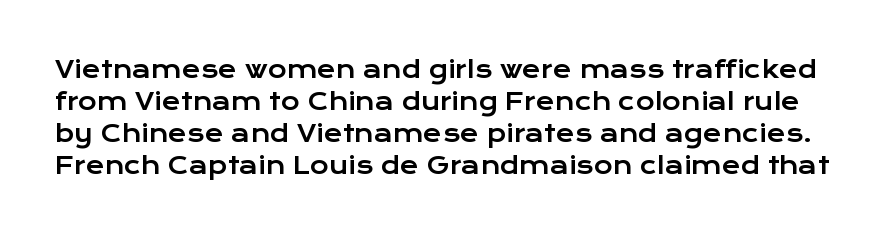
Q: Is the text italic (slanted)? A: No, it is upright.
Q: Is the text underlined? A: No.
Q: Is the spacing between letters normal or unusually wide? A: Normal.
Q: Is the spacing between lines tight, normal or loose? A: Normal.
